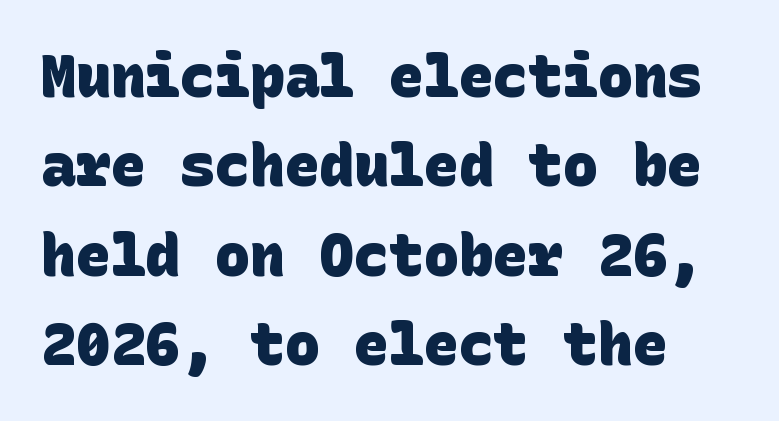
{"serif": "no", "bold": "yes", "weight": "heavy", "width": "normal", "stroke_contrast": "low", "x_height": "large", "underline": "no", "align": "left", "line_spacing": "normal", "line_spacing_ratio": 1.54, "letter_spacing": "normal", "letter_spacing_em": 0.0, "glyph_px": 58}
